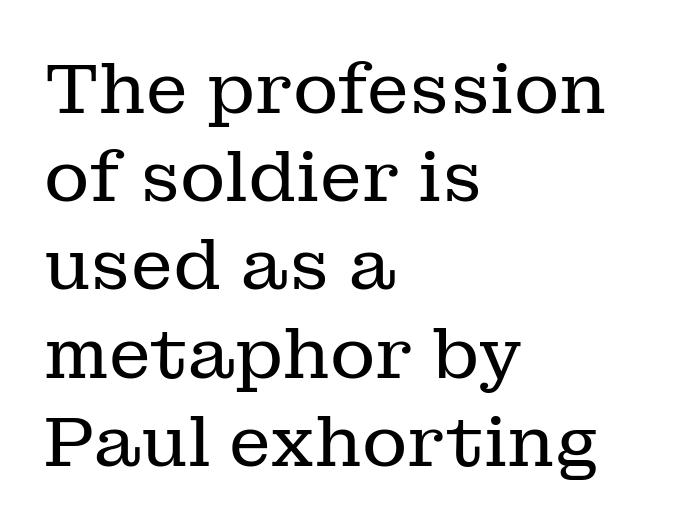
Stems here are at most as thick as an everyday book face. Every stem runs plumb, perpendicular to the baseline. This rendering uses left alignment, leaving the right contour irregular. Spacing verdict: proportional, widths tailored to each character. The font family rendered here belongs to the serif group. Normally led — the rows are evenly, conventionally spaced.
